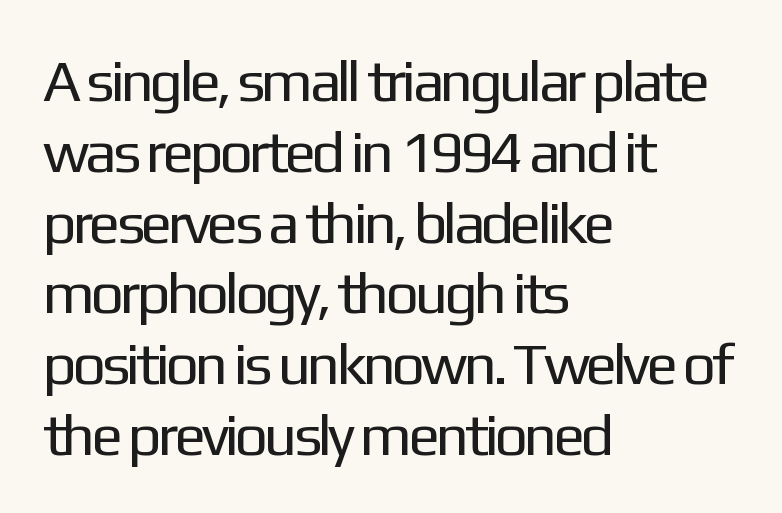
The image shows 59 px regular-weight sans-serif type, upright; set left-aligned, line spacing 1.2x, normal letter spacing, not underlined; low stroke contrast and a medium x-height.
